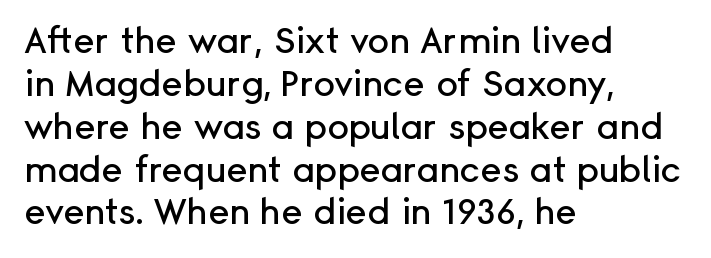
The image shows 36 px sans-serif type, upright; set left-aligned, line spacing 1.19x, normal letter spacing, not underlined; low stroke contrast and a medium x-height.
